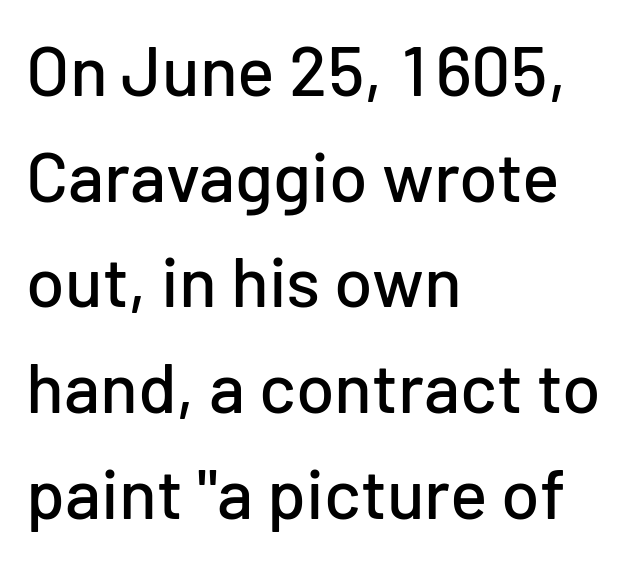
{"serif": "no", "italic": "no", "width": "normal", "stroke_contrast": "low", "x_height": "medium", "monospaced": "no", "underline": "no", "align": "left", "line_spacing": "normal", "line_spacing_ratio": 1.51, "letter_spacing": "normal", "letter_spacing_em": 0.0, "glyph_px": 70}
